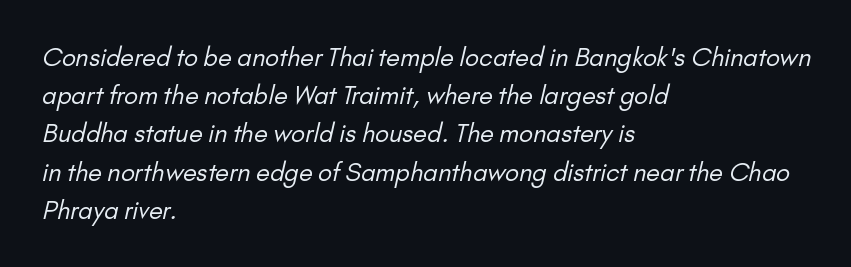
The image shows 25 px text type; set left-aligned, normal line spacing (1.53x), normal letter spacing, not underlined.
